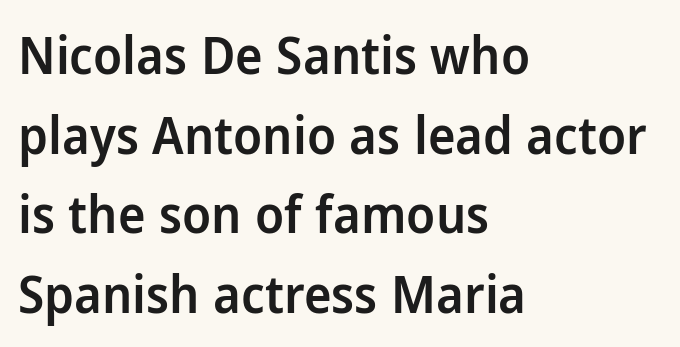
{"serif": "no", "italic": "no", "bold": "semi", "weight": "semibold", "width": "normal", "stroke_contrast": "low", "x_height": "medium", "monospaced": "no", "underline": "no", "align": "left", "line_spacing": "normal", "line_spacing_ratio": 1.53, "letter_spacing": "normal", "letter_spacing_em": 0.0, "glyph_px": 52}
